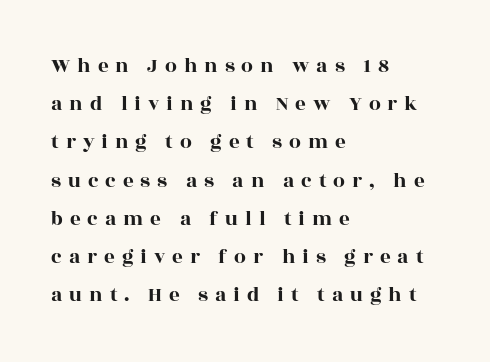
Q: Is the text italic (slanted)? A: No, it is upright.
Q: Is the text underlined? A: No.
Q: How is the paragraph aligned? A: Left-aligned.
Q: Is the spacing between letters normal or unusually wide? A: Unusually wide.
